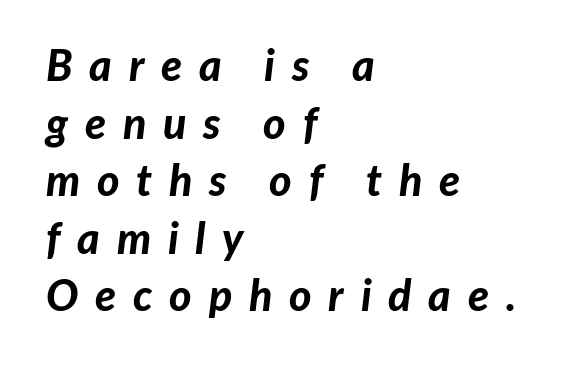
What's the leading like? Ordinary, nothing unusual. The rendering anchors every line to the left-hand side. Inter-character spacing is expanded well beyond the font's built-in metrics. Any mark beneath the type? The region is blank.
